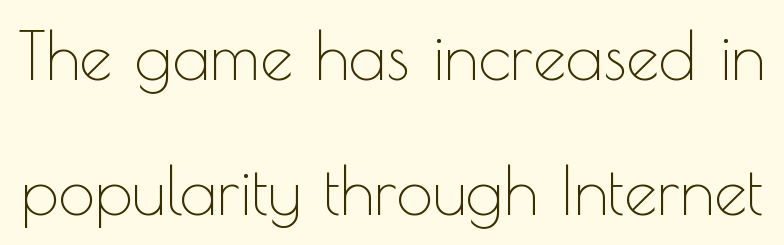
Here the designer chose a conventional face with non-uniform glyph widths. Classification — sans serif. Nobody touched the tracking dial on this one. The foot of each line stays bare and open. This sample trades compactness for vertical openness between lines.
